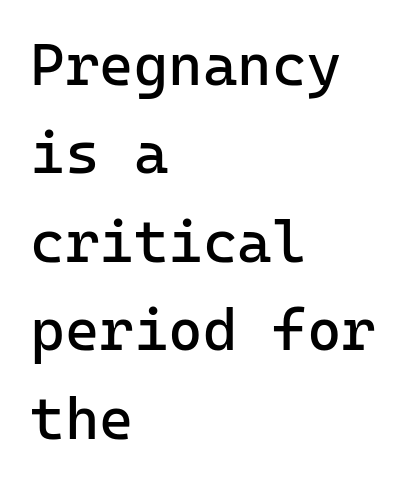
Words float on clear page, feet unadorned. This sample is left-justified, so line endings fall wherever the words run out. The letters look calm and open, with moderate or lighter stems. The designer left line spacing at the default. This is sans-serif lettering, the kind often seen on screens and signage.
